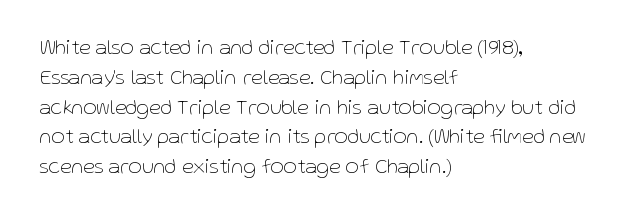
The image shows 21 px text type, upright; set left-aligned, normal line spacing (1.42x), normal letter spacing, not underlined.
